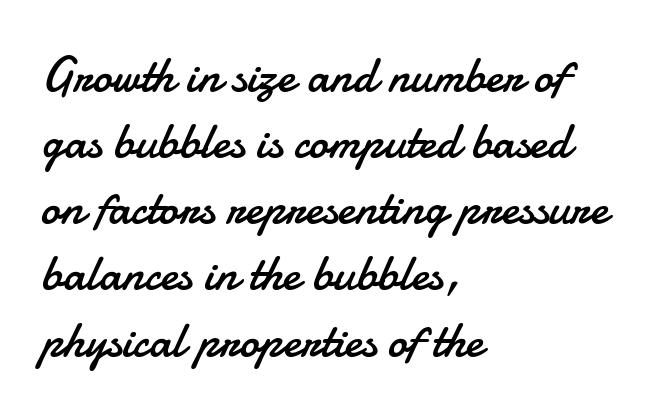
The image shows 49 px regular-weight sans-serif type; set left-aligned, normal line spacing (1.35x), normal letter spacing, not underlined; low stroke contrast and a small x-height.
